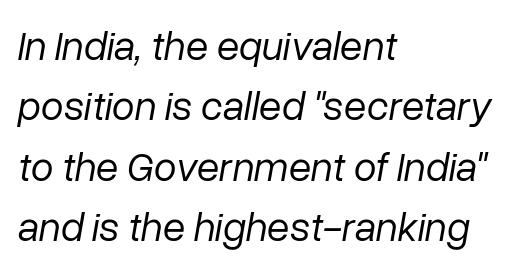
{"italic": "yes", "lean": "right", "slant_degrees": 10, "bold": "no", "weight": "regular", "width": "normal", "stroke_contrast": "low", "x_height": "medium", "monospaced": "no", "underline": "no", "align": "left", "line_spacing": "normal", "line_spacing_ratio": 1.47, "letter_spacing": "normal", "letter_spacing_em": 0.0, "glyph_px": 41}
